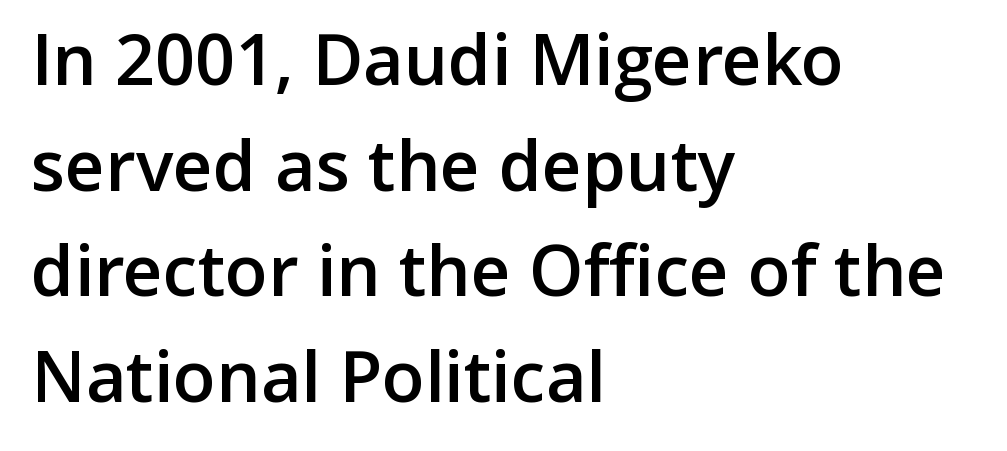
{"serif": "no", "italic": "no", "bold": "semi", "weight": "semibold", "width": "normal", "stroke_contrast": "low", "x_height": "medium", "monospaced": "no", "underline": "no", "align": "left", "line_spacing": "normal", "line_spacing_ratio": 1.51, "letter_spacing": "normal", "letter_spacing_em": 0.0, "glyph_px": 70}
